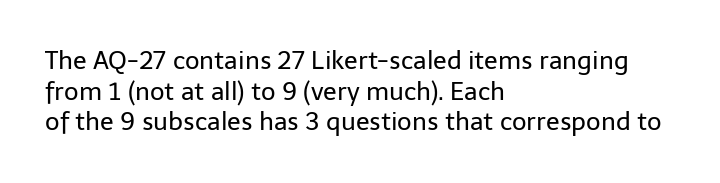
The letters look calm and open, with moderate or lighter stems. Descenders are the only things crossing below the line. Left-aligned paragraph, ragged on the right. Short note: letters normally spaced.
